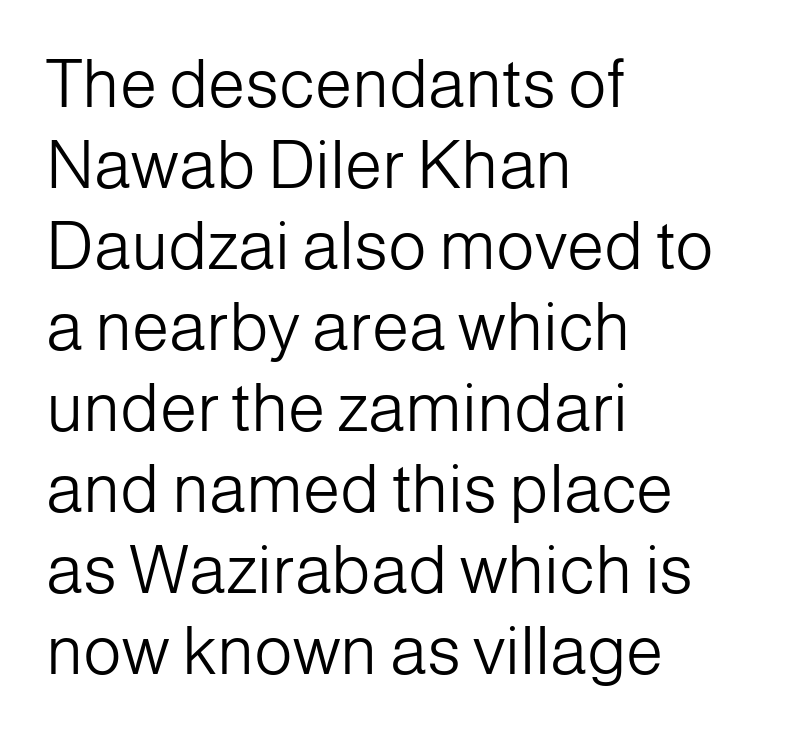
Q: Is the text bold? A: No.
Q: Is the text italic (slanted)? A: No, it is upright.
Q: Is the typeface a serif or a sans-serif typeface? A: Sans-serif.
Q: Is the text underlined? A: No.
Q: How is the paragraph aligned? A: Left-aligned.
Q: Is the spacing between letters normal or unusually wide? A: Normal.
Q: Width (condensed, normal, or wide)? A: Normal.
Q: Stroke contrast? A: Low.
Q: x-height? A: Medium.
Q: Monospaced? A: No.
